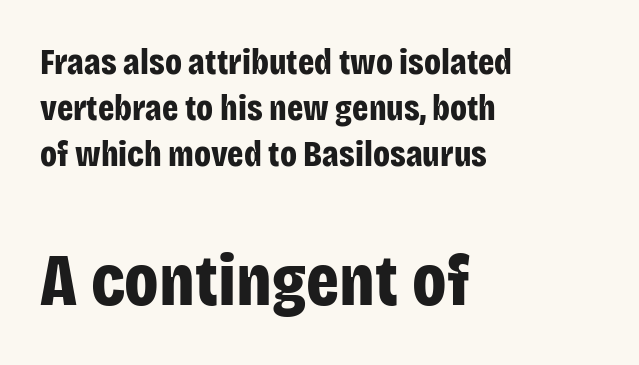
{"serif": "no", "italic": "no", "bold": "yes", "weight": "bold", "width": "condensed", "stroke_contrast": "low", "x_height": "large", "monospaced": "no", "underline": "no", "align": "left", "line_spacing": "normal", "line_spacing_ratio": 1.28, "letter_spacing": "normal", "letter_spacing_em": 0.0, "larger_block": "second", "size_ratio": 2.03, "glyph_px": 73}
